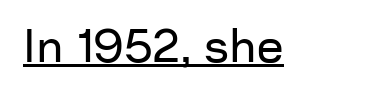
{"serif": "no", "italic": "no", "bold": "no", "weight": "regular", "width": "normal", "stroke_contrast": "low", "x_height": "medium", "monospaced": "no", "underline": "yes", "letter_spacing": "normal", "letter_spacing_em": 0.0, "glyph_px": 47}
